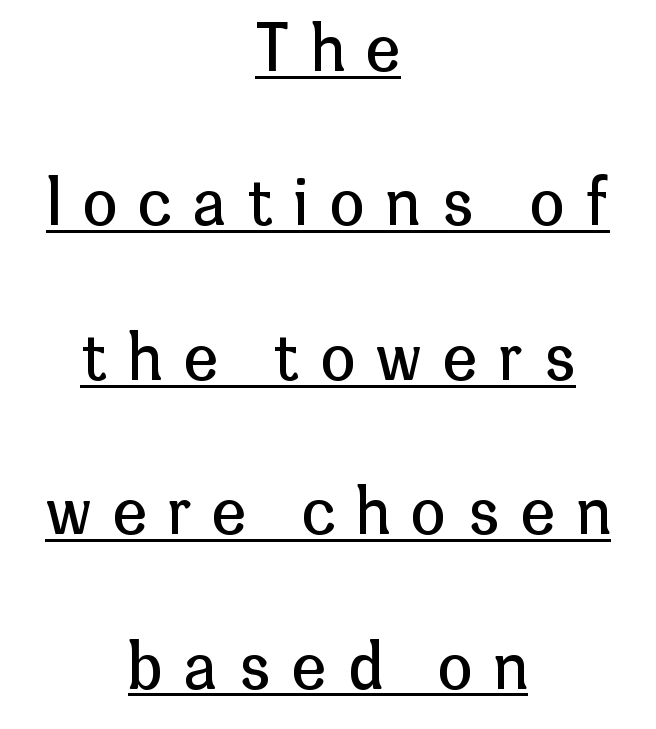
{"serif": "no", "italic": "no", "bold": "no", "weight": "regular", "width": "normal", "stroke_contrast": "low", "x_height": "medium", "monospaced": "no", "underline": "yes", "align": "center", "line_spacing": "loose", "line_spacing_ratio": 2.49, "letter_spacing": "wide", "letter_spacing_em": 0.35, "glyph_px": 62}
